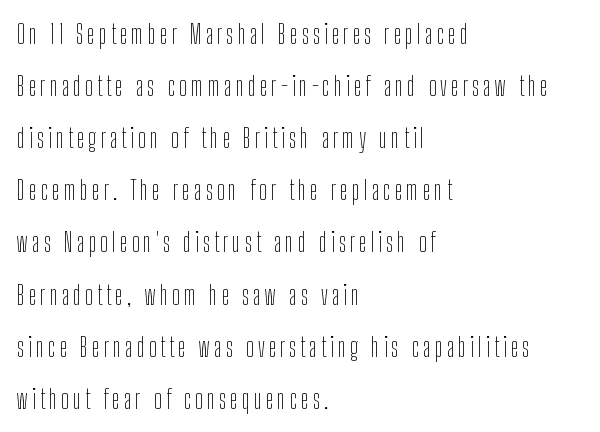
{"italic": "no", "bold": "no", "underline": "no", "align": "left", "line_spacing": "loose", "line_spacing_ratio": 1.93, "glyph_px": 27}
